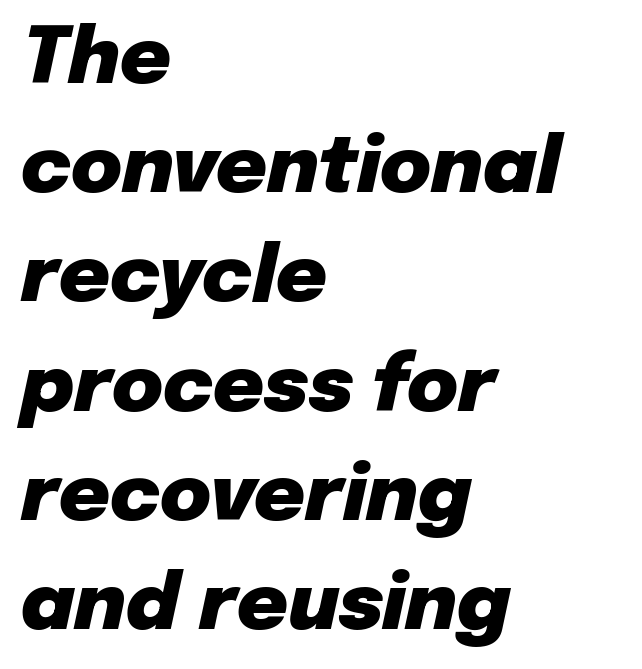
Q: Is the text bold? A: Yes.
Q: Is the text italic (slanted)? A: Yes, it leans right by about 12 degrees.
Q: Is the text underlined? A: No.
Q: How is the paragraph aligned? A: Left-aligned.
Q: Is the spacing between letters normal or unusually wide? A: Normal.
Q: Is the spacing between lines tight, normal or loose? A: Normal.
Q: Width (condensed, normal, or wide)? A: Normal.
Q: Stroke contrast? A: Low.
Q: x-height? A: Medium.
Q: Monospaced? A: No.
